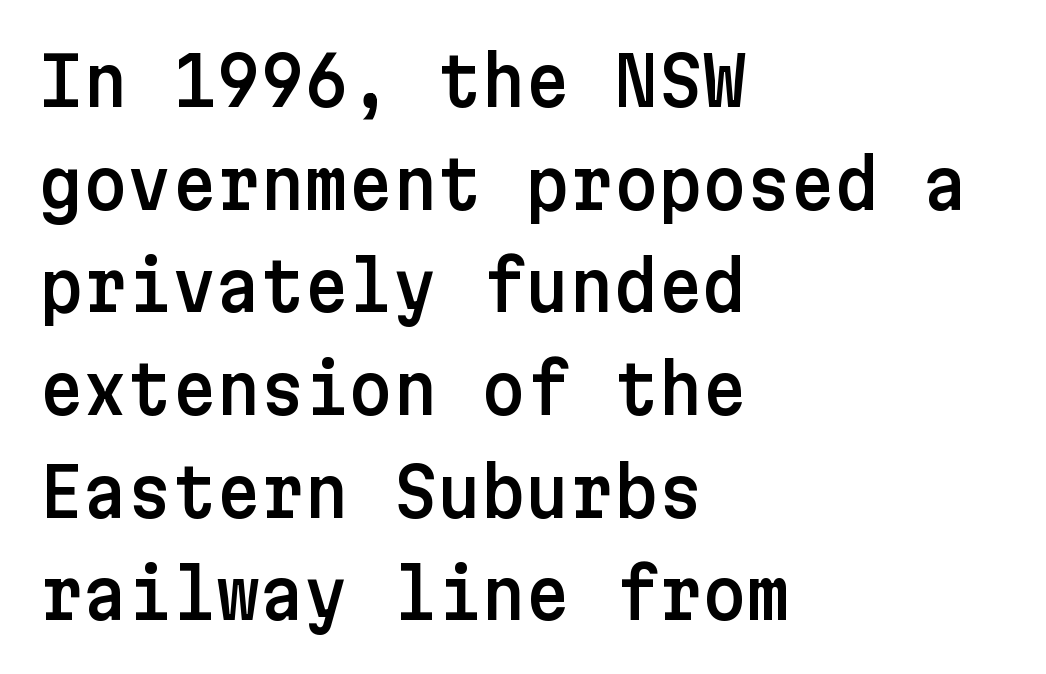
Q: Is the text italic (slanted)? A: No, it is upright.
Q: Is the typeface a serif or a sans-serif typeface? A: Sans-serif.
Q: Is the text underlined? A: No.
Q: How is the paragraph aligned? A: Left-aligned.
Q: Is the spacing between letters normal or unusually wide? A: Normal.
Q: Is the spacing between lines tight, normal or loose? A: Normal.
Q: Width (condensed, normal, or wide)? A: Normal.
Q: Stroke contrast? A: Low.
Q: x-height? A: Medium.
